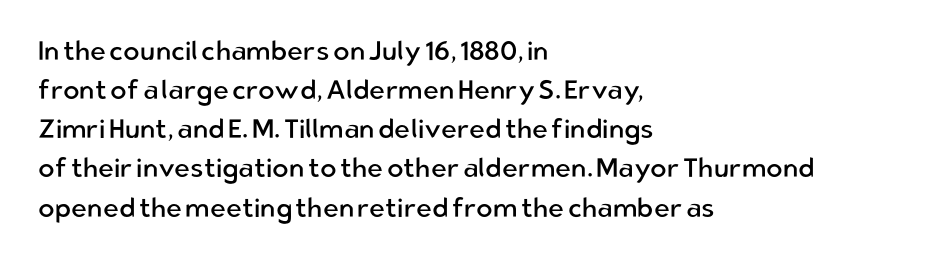
{"italic": "no", "bold": "no", "underline": "no", "align": "left", "line_spacing": "normal", "line_spacing_ratio": 1.45, "letter_spacing": "normal", "letter_spacing_em": 0.0, "glyph_px": 27}
